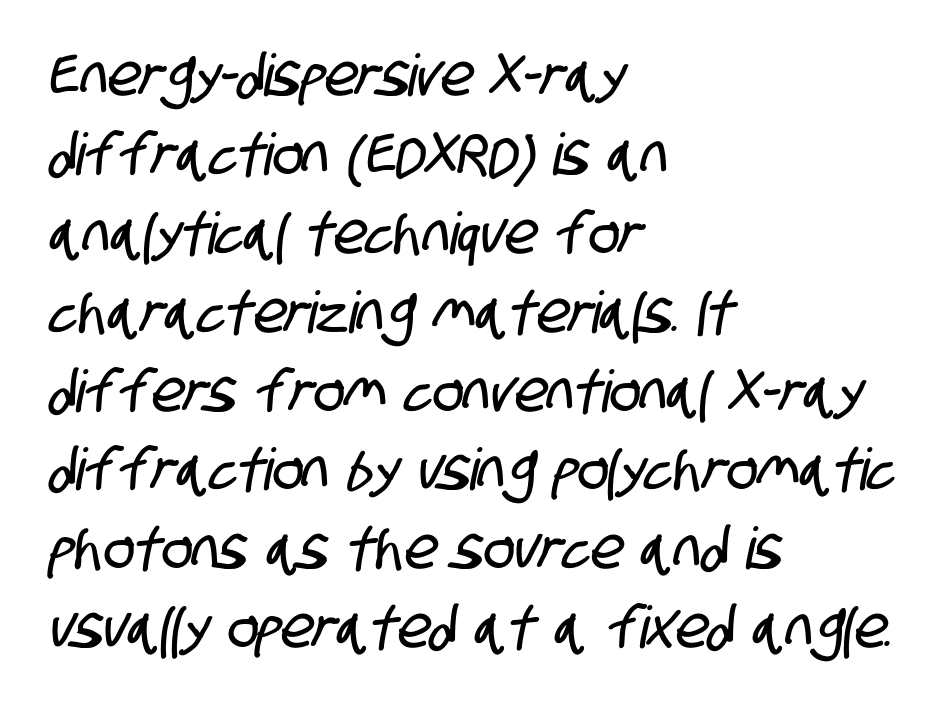
The image shows 58 px condensed sans-serif type; set left-aligned, normal line spacing (1.36x), normal letter spacing, not underlined; low stroke contrast and a large x-height.
